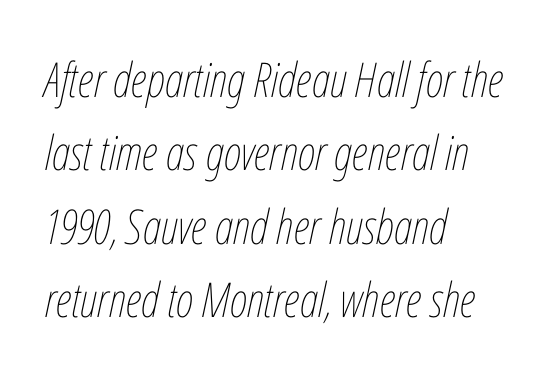
{"italic": "yes", "lean": "right", "slant_degrees": 12, "bold": "no", "weight": "thin", "width": "condensed", "stroke_contrast": "low", "x_height": "medium", "monospaced": "no", "underline": "no", "align": "left", "line_spacing": "normal", "line_spacing_ratio": 1.53, "letter_spacing": "normal", "letter_spacing_em": 0.0, "glyph_px": 48}
